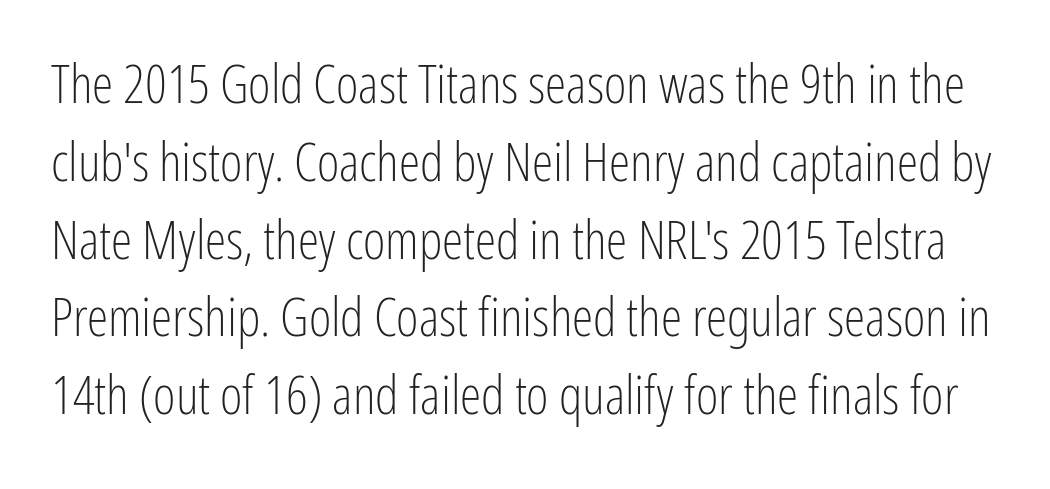
This is the regular roman posture of the typeface. Unlike a traditional serif, this face leaves its strokes unadorned. Has an underline been added? It has not. Baseline-to-baseline distance is the conventional proportion of letter height. Spacing verdict: proportional, widths tailored to each character. Stems here are at most as thick as an everyday book face.
